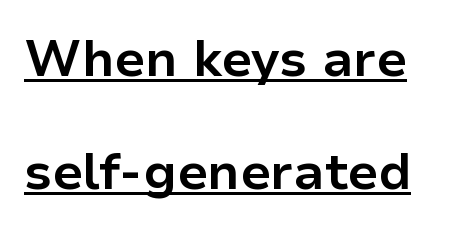
The image shows 51 px bold sans-serif type, upright; set loose line spacing (2.21x), normal letter spacing, underlined; low stroke contrast and a medium x-height.
